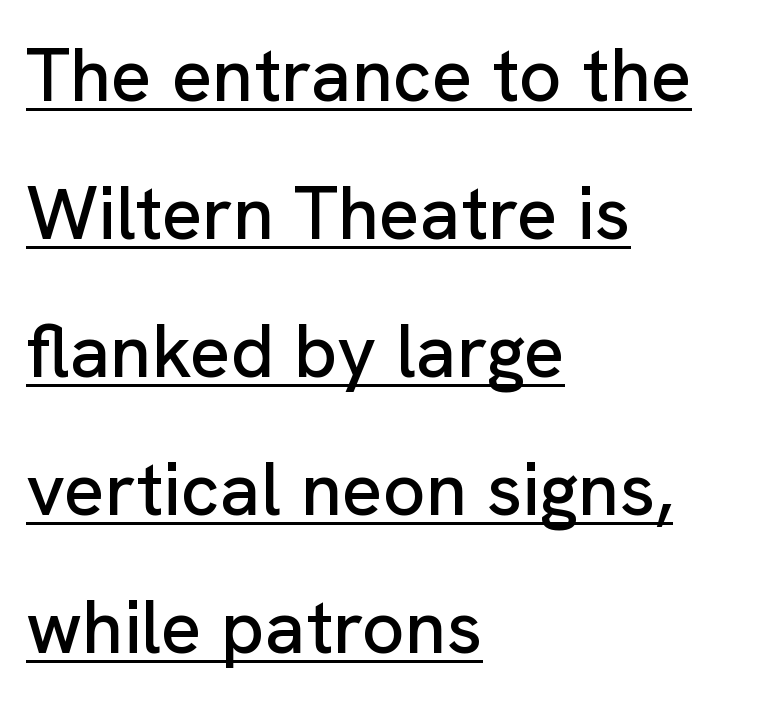
{"serif": "no", "italic": "no", "width": "normal", "stroke_contrast": "low", "x_height": "medium", "monospaced": "no", "underline": "yes", "align": "left", "line_spacing_ratio": 1.84, "letter_spacing": "normal", "letter_spacing_em": 0.0, "glyph_px": 75}
